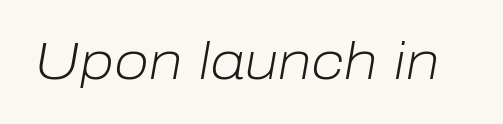
Q: Is the text bold? A: No.
Q: Is the text italic (slanted)? A: Yes, it leans right by about 10 degrees.
Q: Is the text underlined? A: No.
Q: Is the spacing between letters normal or unusually wide? A: Normal.
Q: Width (condensed, normal, or wide)? A: Normal.
Q: Stroke contrast? A: Low.
Q: x-height? A: Medium.
Q: Monospaced? A: No.
